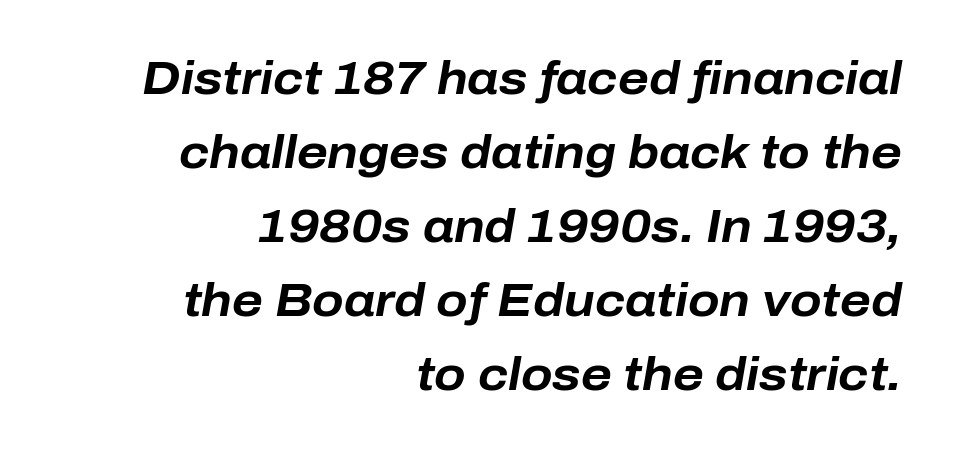
The block of text has a typical density, with ordinary space between rows. Right-aligned paragraph, ragged on the left. Do the characters align in a grid? No, the font is proportional. These lines carry a lot of weight — the face is fully bold. What stands out about the letter spacing? Nothing — it is the standard amount. The typography opts for an oblique posture over an upright one.
